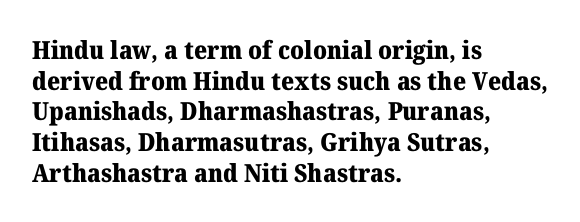
Q: Is the text bold? A: Yes.
Q: Is the text italic (slanted)? A: No, it is upright.
Q: Is the text underlined? A: No.
Q: How is the paragraph aligned? A: Left-aligned.
Q: Is the spacing between letters normal or unusually wide? A: Normal.
